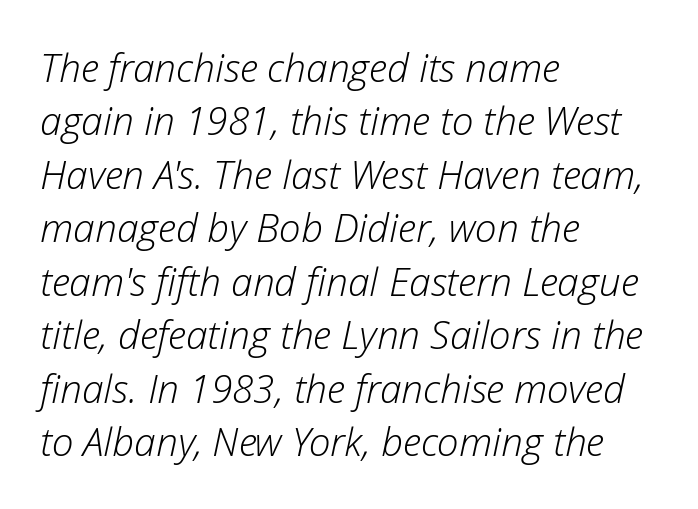
{"italic": "yes", "lean": "right", "slant_degrees": 12, "bold": "no", "weight": "light", "width": "normal", "stroke_contrast": "low", "x_height": "medium", "monospaced": "no", "underline": "no", "align": "left", "line_spacing": "normal", "line_spacing_ratio": 1.37, "letter_spacing": "normal", "letter_spacing_em": 0.0, "glyph_px": 39}
